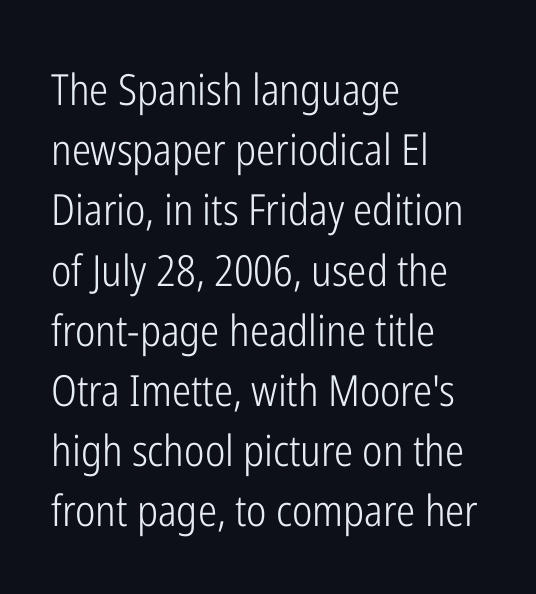
Q: Is the text bold? A: No.
Q: Is the text italic (slanted)? A: No, it is upright.
Q: Is the typeface a serif or a sans-serif typeface? A: Sans-serif.
Q: Is the text underlined? A: No.
Q: How is the paragraph aligned? A: Left-aligned.
Q: Is the spacing between letters normal or unusually wide? A: Normal.
Q: Is the spacing between lines tight, normal or loose? A: Normal.
Q: Width (condensed, normal, or wide)? A: Condensed.
Q: Stroke contrast? A: Low.
Q: x-height? A: Medium.
Q: Monospaced? A: No.
